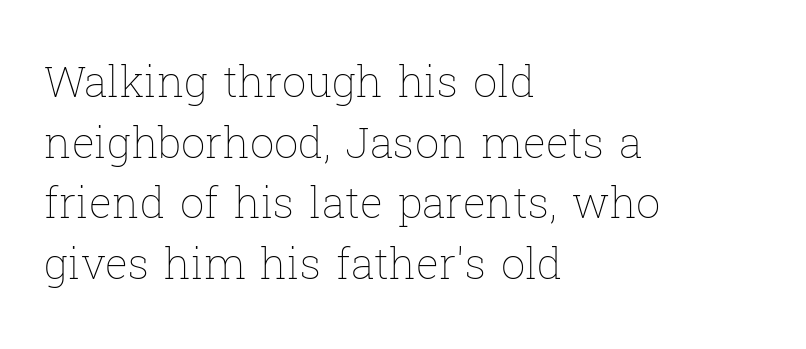
Q: Is the text bold? A: No.
Q: Is the text italic (slanted)? A: No, it is upright.
Q: Is the text underlined? A: No.
Q: How is the paragraph aligned? A: Left-aligned.
Q: Is the spacing between letters normal or unusually wide? A: Normal.
Q: Is the spacing between lines tight, normal or loose? A: Normal.
Q: Width (condensed, normal, or wide)? A: Normal.
Q: Stroke contrast? A: Low.
Q: x-height? A: Medium.
Q: Monospaced? A: No.
